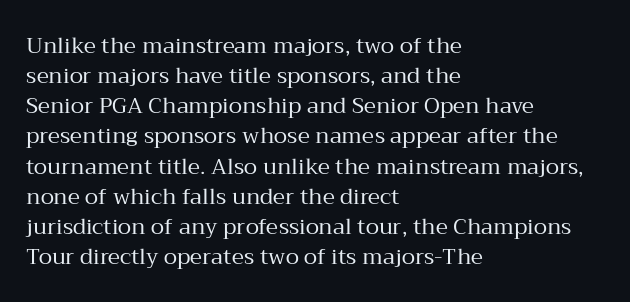
The image shows 22 px text type, upright; set left-aligned, normal line spacing (1.37x), normal letter spacing, not underlined.
